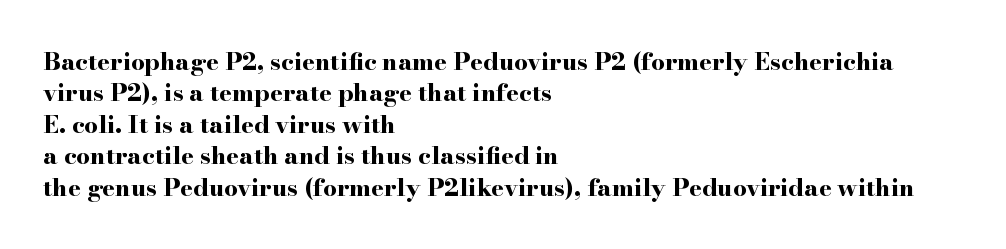
Q: Is the text bold? A: Yes.
Q: Is the text italic (slanted)? A: No, it is upright.
Q: Is the text underlined? A: No.
Q: How is the paragraph aligned? A: Left-aligned.
Q: Is the spacing between letters normal or unusually wide? A: Normal.
Q: Is the spacing between lines tight, normal or loose? A: Normal.
